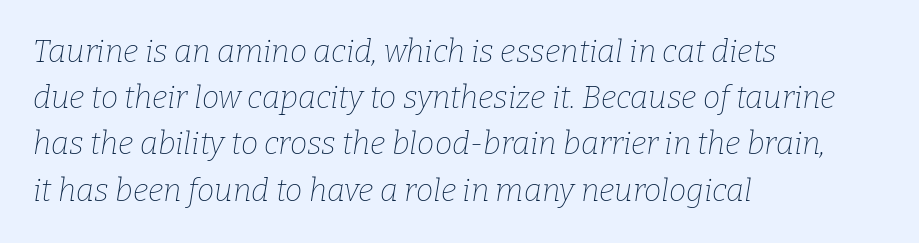
Q: Is the text bold? A: No.
Q: Is the text italic (slanted)? A: Yes, it leans right by about 9 degrees.
Q: Is the typeface a serif or a sans-serif typeface? A: Serif.
Q: Is the text underlined? A: No.
Q: How is the paragraph aligned? A: Left-aligned.
Q: Is the spacing between letters normal or unusually wide? A: Normal.
Q: Is the spacing between lines tight, normal or loose? A: Normal.
Q: Width (condensed, normal, or wide)? A: Normal.
Q: Stroke contrast? A: Low.
Q: x-height? A: Medium.
Q: Monospaced? A: No.
